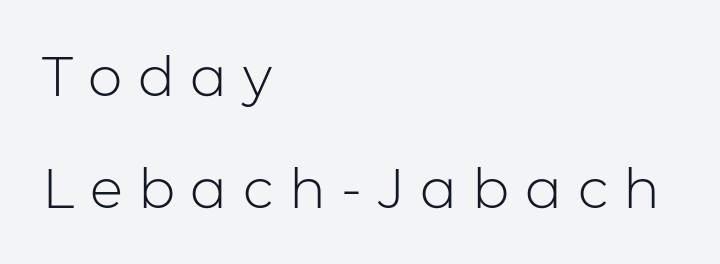
{"serif": "no", "italic": "no", "bold": "no", "weight": "light", "width": "normal", "stroke_contrast": "low", "x_height": "medium", "monospaced": "no", "underline": "no", "align": "left", "line_spacing": "loose", "line_spacing_ratio": 2.03, "letter_spacing": "wide", "letter_spacing_em": 0.28, "glyph_px": 55}
